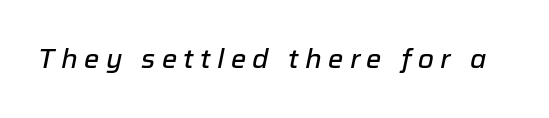
Short note: letters widely spaced. A typesetter would mark this as italic. The area under the type is left untouched.
